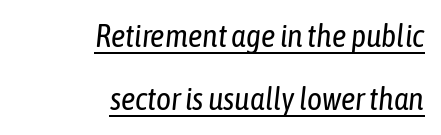
The image shows 32 px regular-weight, condensed type, italic (leaning right); set right-aligned, loose line spacing (1.98x), normal letter spacing, underlined; low stroke contrast and a medium x-height.
